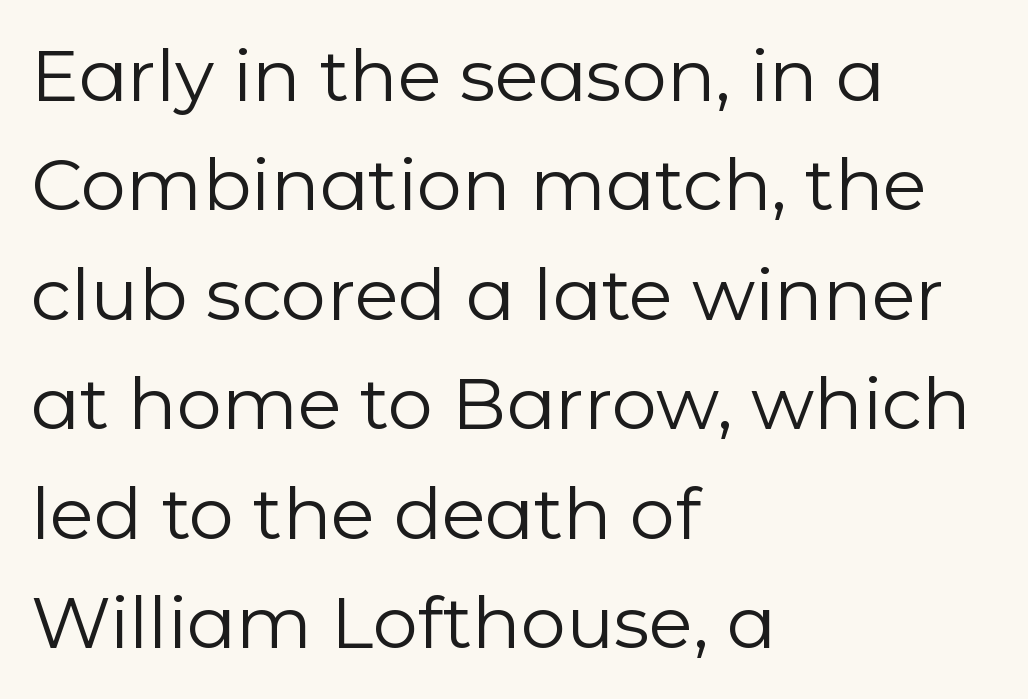
Q: Is the text bold? A: No.
Q: Is the text italic (slanted)? A: No, it is upright.
Q: Is the typeface a serif or a sans-serif typeface? A: Sans-serif.
Q: Is the text underlined? A: No.
Q: How is the paragraph aligned? A: Left-aligned.
Q: Is the spacing between letters normal or unusually wide? A: Normal.
Q: Is the spacing between lines tight, normal or loose? A: Normal.
Q: Width (condensed, normal, or wide)? A: Normal.
Q: Stroke contrast? A: Low.
Q: x-height? A: Medium.
Q: Monospaced? A: No.
